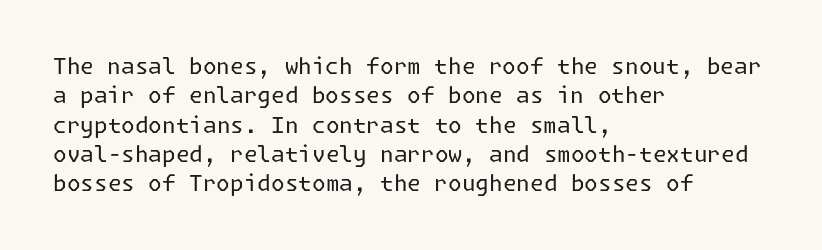
Caption: face not bold, strokes unweighted. Whoever set this chose a conventional vertical rhythm. This sample uses plain, unmodified letter spacing. The lettering stays uniformly vertical, giving the passage a roman look. Rule under the text: the space is simply empty.
